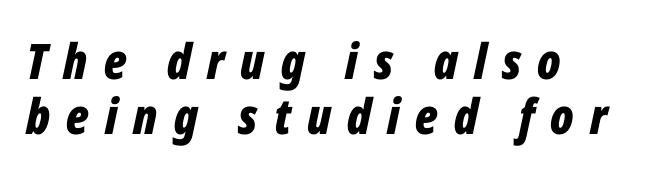
{"italic": "yes", "lean": "right", "slant_degrees": 12, "bold": "yes", "weight": "bold", "width": "condensed", "stroke_contrast": "low", "x_height": "medium", "monospaced": "no", "underline": "no", "align": "left", "line_spacing": "tight", "line_spacing_ratio": 1.13, "letter_spacing": "wide", "letter_spacing_em": 0.33, "glyph_px": 49}
